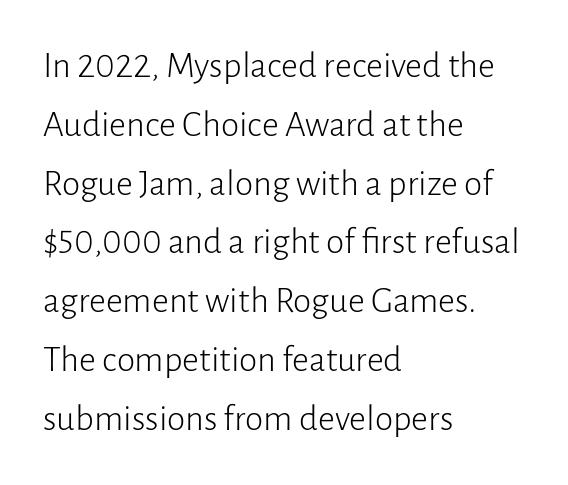
Q: Is the text bold? A: No.
Q: Is the text italic (slanted)? A: No, it is upright.
Q: Is the typeface a serif or a sans-serif typeface? A: Sans-serif.
Q: Is the text underlined? A: No.
Q: How is the paragraph aligned? A: Left-aligned.
Q: Is the spacing between letters normal or unusually wide? A: Normal.
Q: Is the spacing between lines tight, normal or loose? A: Normal.
Q: Width (condensed, normal, or wide)? A: Normal.
Q: Stroke contrast? A: Low.
Q: x-height? A: Medium.
Q: Monospaced? A: No.
